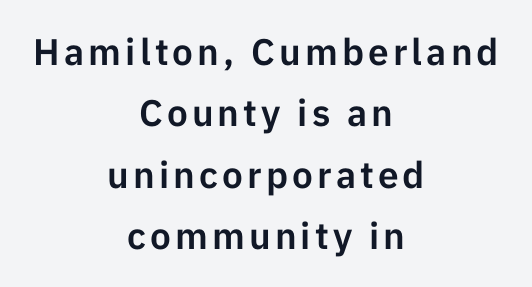
This sample uses a sans-serif face. This is the regular roman posture of the typeface. Is there much room between lines? A standard amount, neither cramped nor airy. Clear beneath every line of the passage. Looks like regular typesetting: each glyph gets only the width it needs. The lines are quadded center.
